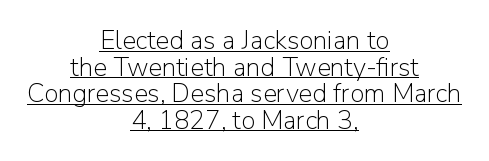
The image shows 26 px text type, upright; set centered, tight line spacing (1.02x), normal letter spacing, underlined.
